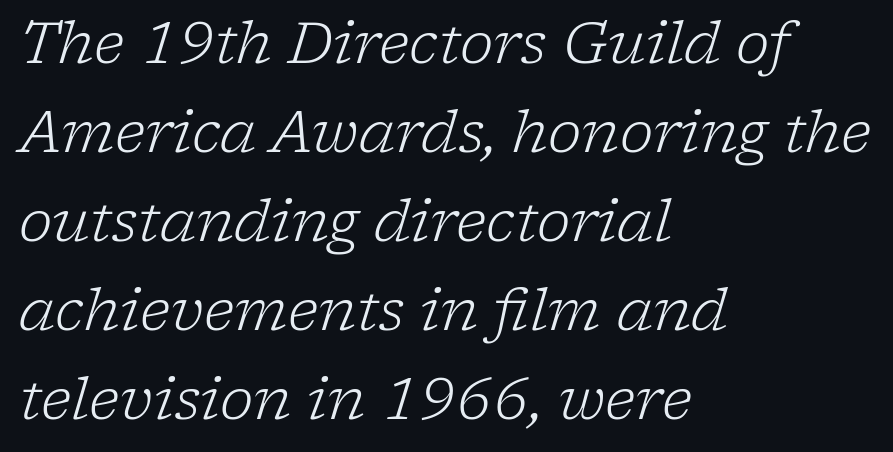
{"serif": "yes", "italic": "yes", "lean": "right", "slant_degrees": 17, "bold": "no", "weight": "light", "width": "normal", "stroke_contrast": "low", "x_height": "medium", "monospaced": "no", "underline": "no", "align": "left", "line_spacing": "normal", "line_spacing_ratio": 1.56, "letter_spacing": "normal", "letter_spacing_em": 0.0, "glyph_px": 57}
